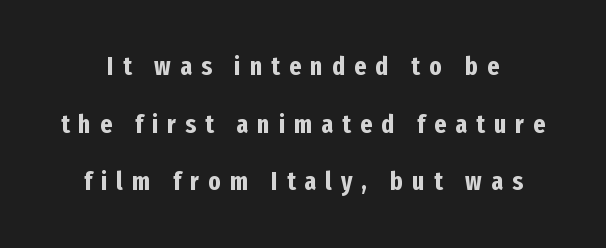
Q: Is the text bold? A: Yes.
Q: Is the text italic (slanted)? A: No, it is upright.
Q: Is the text underlined? A: No.
Q: Is the spacing between letters normal or unusually wide? A: Unusually wide.
Q: Is the spacing between lines tight, normal or loose? A: Loose.
